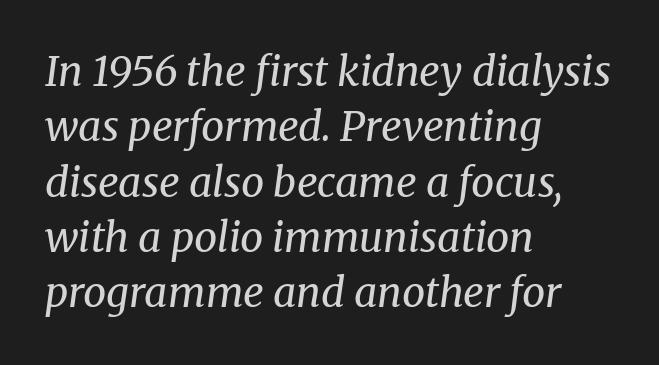
Q: Is the text bold? A: No.
Q: Is the text italic (slanted)? A: Yes, it leans right by about 8 degrees.
Q: Is the typeface a serif or a sans-serif typeface? A: Serif.
Q: Is the text underlined? A: No.
Q: How is the paragraph aligned? A: Left-aligned.
Q: Is the spacing between letters normal or unusually wide? A: Normal.
Q: Is the spacing between lines tight, normal or loose? A: Normal.
Q: Width (condensed, normal, or wide)? A: Normal.
Q: Stroke contrast? A: Medium.
Q: x-height? A: Medium.
Q: Monospaced? A: No.
